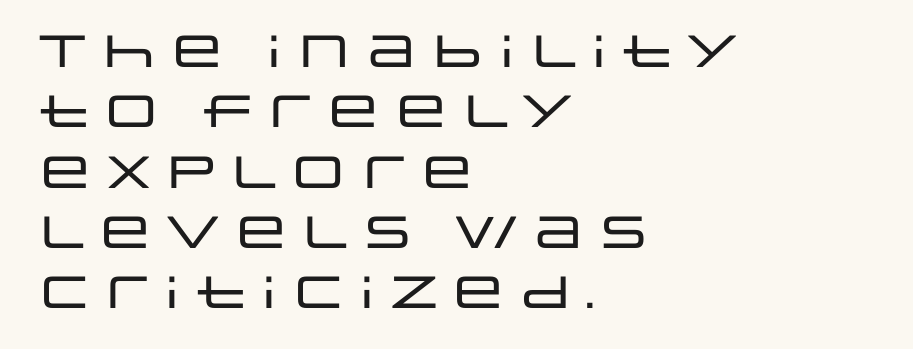
Q: Is the text italic (slanted)? A: No, it is upright.
Q: Is the typeface a serif or a sans-serif typeface? A: Sans-serif.
Q: Is the text underlined? A: No.
Q: How is the paragraph aligned? A: Left-aligned.
Q: Is the spacing between letters normal or unusually wide? A: Normal.
Q: Is the spacing between lines tight, normal or loose? A: Normal.
Q: Width (condensed, normal, or wide)? A: Wide.
Q: Stroke contrast? A: Low.
Q: x-height? A: Large.
Q: Monospaced? A: No.
